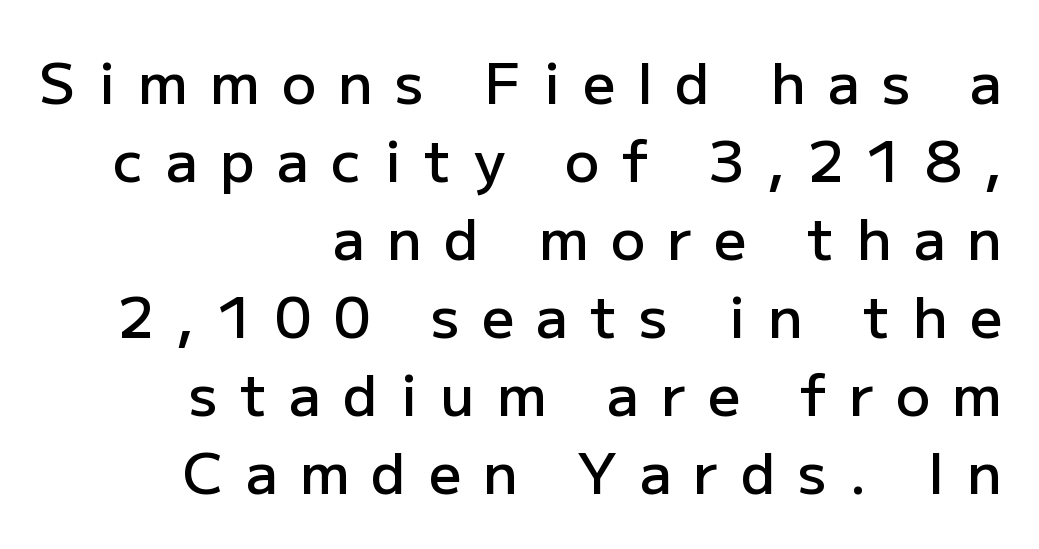
The image shows 57 px semibold sans-serif type, upright; set right-aligned, normal line spacing (1.37x), unusually wide letter spacing (+0.39 em), not underlined; low stroke contrast and a medium x-height.
